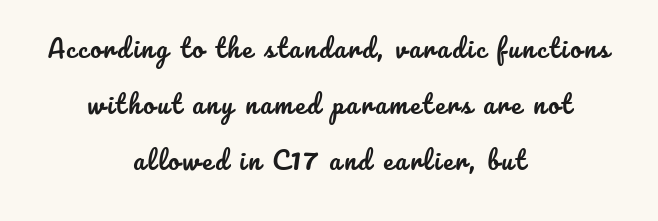
{"underline": "no", "align": "center", "line_spacing": "loose", "line_spacing_ratio": 2.25, "glyph_px": 25}
